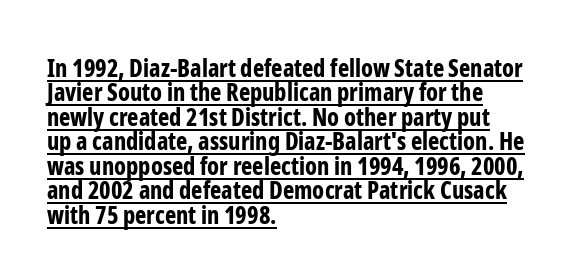
The image shows 24 px bold type, upright; set left-aligned, tight line spacing (1.02x), normal letter spacing, underlined.
